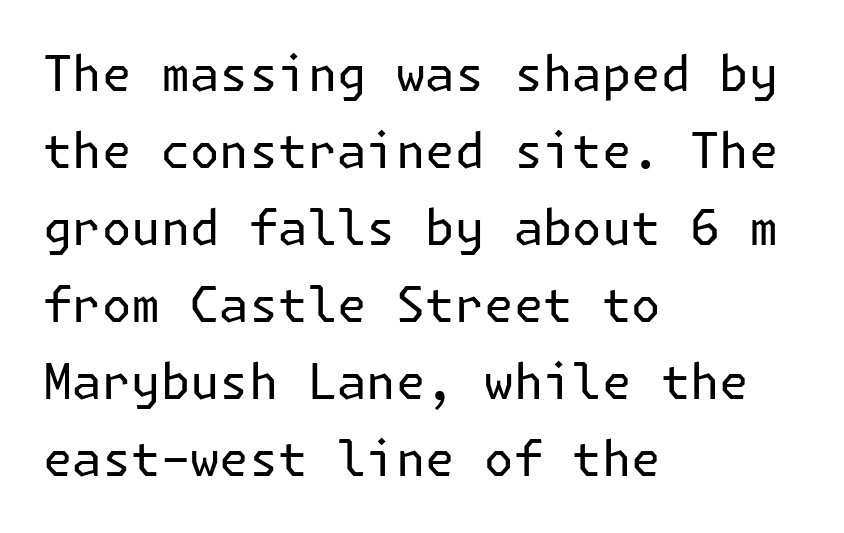
Q: Is the text bold? A: No.
Q: Is the text italic (slanted)? A: No, it is upright.
Q: Is the typeface a serif or a sans-serif typeface? A: Sans-serif.
Q: Is the text underlined? A: No.
Q: How is the paragraph aligned? A: Left-aligned.
Q: Is the spacing between letters normal or unusually wide? A: Normal.
Q: Is the spacing between lines tight, normal or loose? A: Normal.
Q: Width (condensed, normal, or wide)? A: Normal.
Q: Stroke contrast? A: Low.
Q: x-height? A: Medium.
